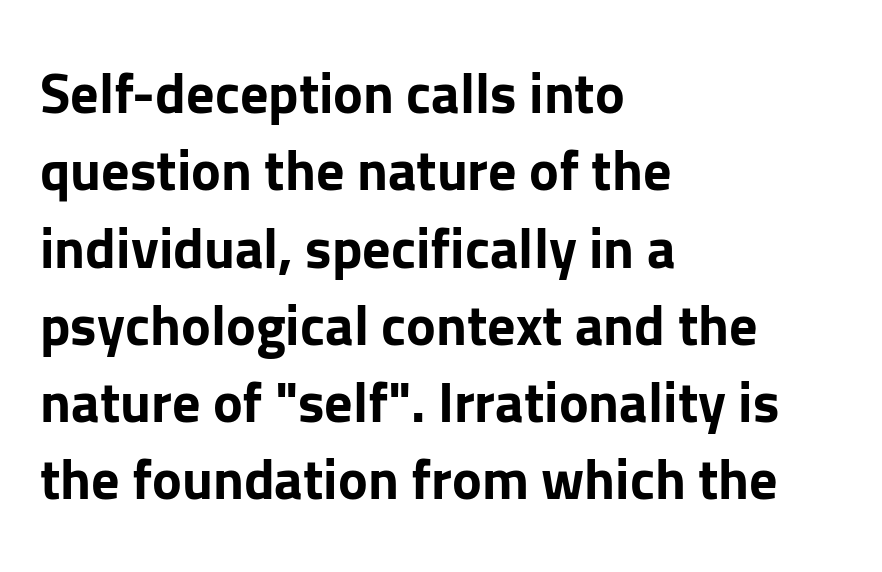
Q: Is the text bold? A: Yes.
Q: Is the text italic (slanted)? A: No, it is upright.
Q: Is the typeface a serif or a sans-serif typeface? A: Sans-serif.
Q: Is the text underlined? A: No.
Q: How is the paragraph aligned? A: Left-aligned.
Q: Is the spacing between letters normal or unusually wide? A: Normal.
Q: Is the spacing between lines tight, normal or loose? A: Normal.
Q: Width (condensed, normal, or wide)? A: Normal.
Q: Stroke contrast? A: Low.
Q: x-height? A: Medium.
Q: Monospaced? A: No.
